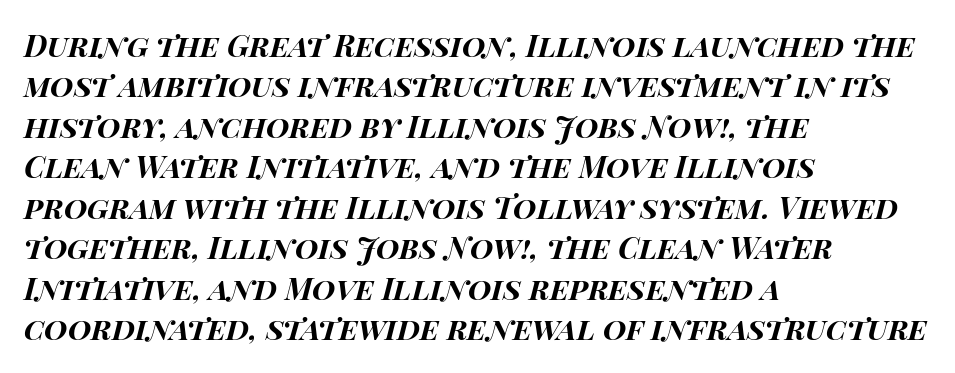
Nobody touched the tracking dial on this one. Bare-footed words on every line. Compared with a centered layout, this one pins lines to the left instead. Posture: slanted. Proportional: the letters do not fall into vertical columns.
